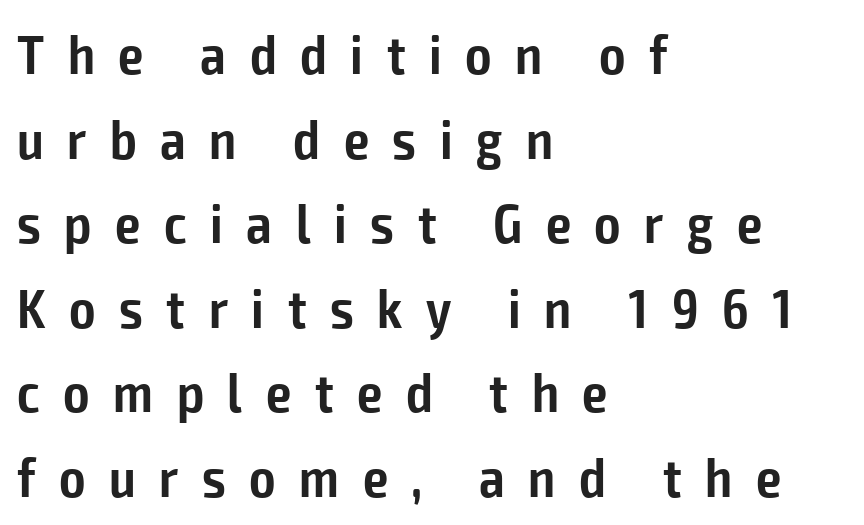
Q: Is the text bold? A: Semi-bold.
Q: Is the text italic (slanted)? A: No, it is upright.
Q: Is the typeface a serif or a sans-serif typeface? A: Sans-serif.
Q: Is the text underlined? A: No.
Q: How is the paragraph aligned? A: Left-aligned.
Q: Is the spacing between letters normal or unusually wide? A: Unusually wide.
Q: Is the spacing between lines tight, normal or loose? A: Normal.
Q: Width (condensed, normal, or wide)? A: Condensed.
Q: Stroke contrast? A: Low.
Q: x-height? A: Medium.
Q: Monospaced? A: No.
